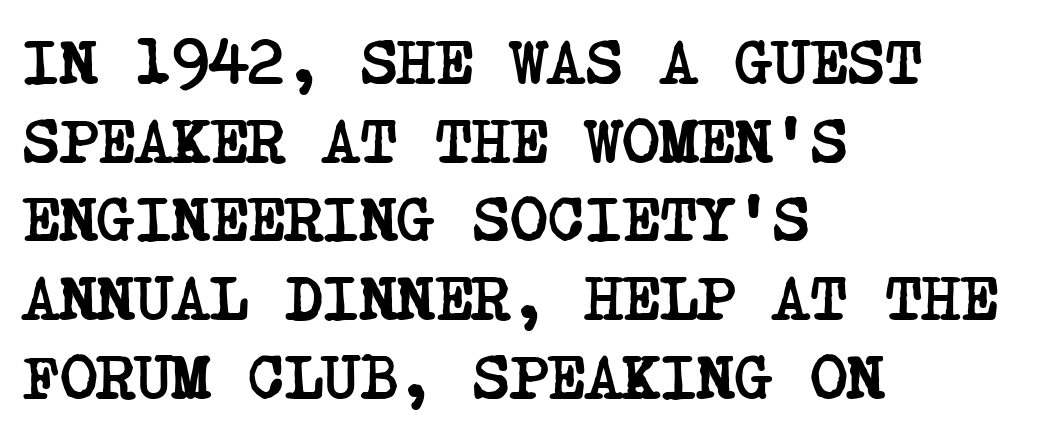
The image shows 64 px semibold, condensed serif type; set left-aligned, line spacing 1.23x, normal letter spacing, not underlined; low stroke contrast and a large x-height.
